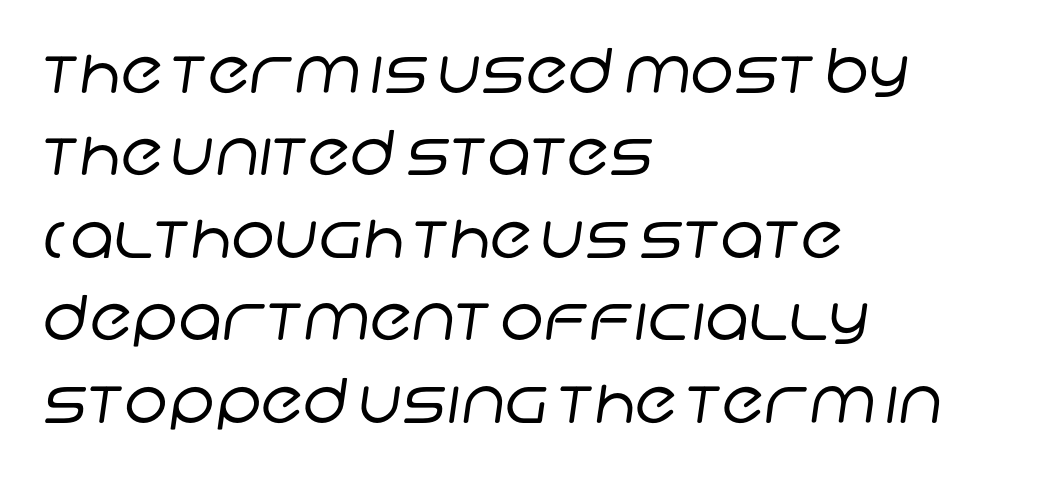
The image shows 62 px regular-weight sans-serif type; set left-aligned, normal line spacing (1.33x), normal letter spacing, not underlined; low stroke contrast and a large x-height.
